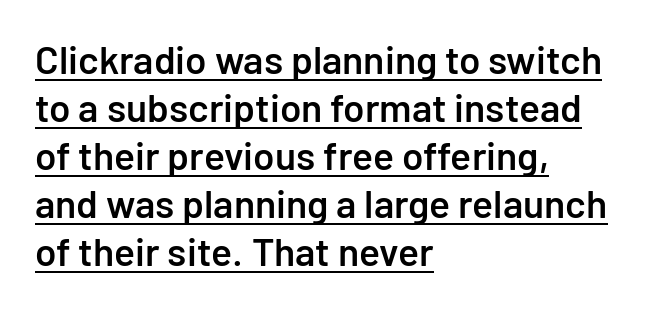
Q: Is the text bold? A: Semi-bold.
Q: Is the text italic (slanted)? A: No, it is upright.
Q: Is the typeface a serif or a sans-serif typeface? A: Sans-serif.
Q: Is the text underlined? A: Yes.
Q: How is the paragraph aligned? A: Left-aligned.
Q: Is the spacing between letters normal or unusually wide? A: Normal.
Q: Width (condensed, normal, or wide)? A: Normal.
Q: Stroke contrast? A: Low.
Q: x-height? A: Medium.
Q: Monospaced? A: No.
